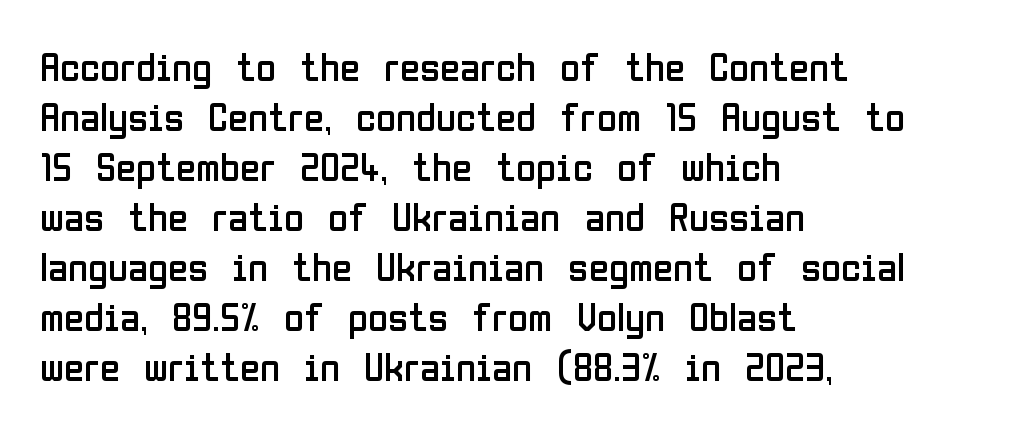
Tracking here is standard; glyphs follow each other at the usual distance. Honestly, there is no underline to notice here at all. These lines are rendered in a variable-pitch font. The lines are quadded left. This sample uses a sans-serif face. This is roman type, the default non-slanted kind.
